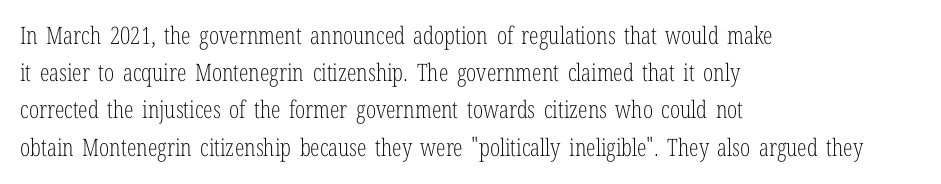
Ordinary non-slanted type is in use. This sample uses plain, unmodified letter spacing. Has an underline been added? It has not. The designer left line spacing at the default. The cut favours lightness, reaching ordinary text weight at its darkest. Layout note: lines flush left.
